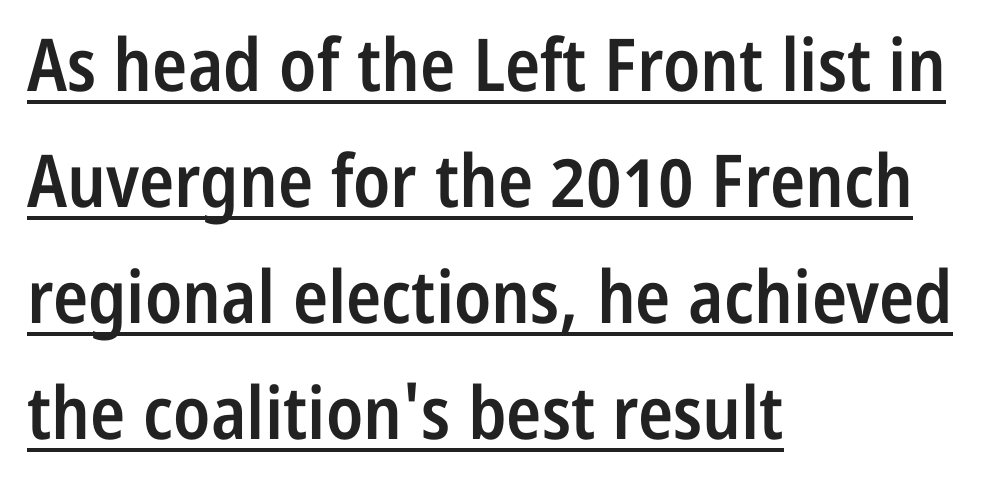
The lines sit at an ordinary, default distance from one another. Each line starts at the same left margin while the right side varies. The designer went with a sans here, leaving each stem footless. The sample has been set in demibold, a notch under bold. A typesetter would call this proportional, since set widths differ per character.
